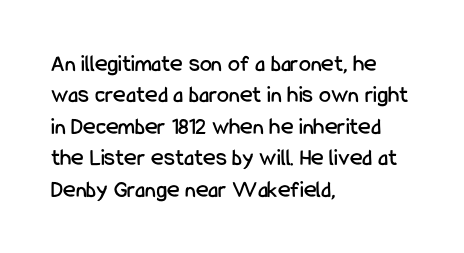
{"italic": "no", "underline": "no", "align": "left", "line_spacing": "normal", "line_spacing_ratio": 1.31, "letter_spacing": "normal", "letter_spacing_em": 0.0, "glyph_px": 24}
